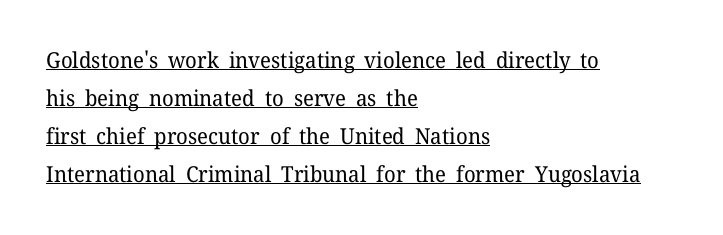
Each word holds together tightly as a unit, with standard inter-letter gaps. These lines were composed using upright roman letters. Weight class: somewhere from thin through regular. Beneath each row of characters lies a ruled line. Where is the straight margin? On the left.
